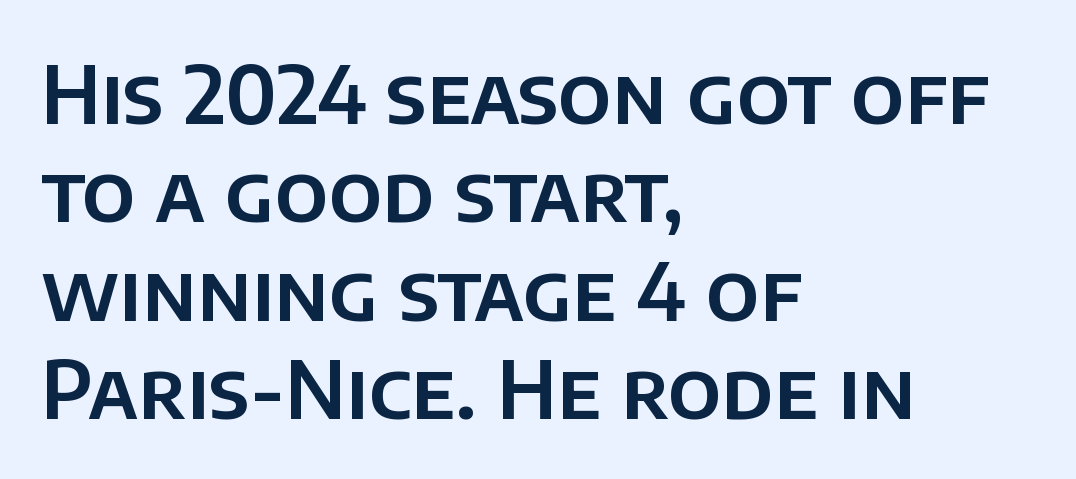
The image shows 80 px sans-serif type, upright; set left-aligned, line spacing 1.23x, normal letter spacing, not underlined; low stroke contrast and a large x-height.
